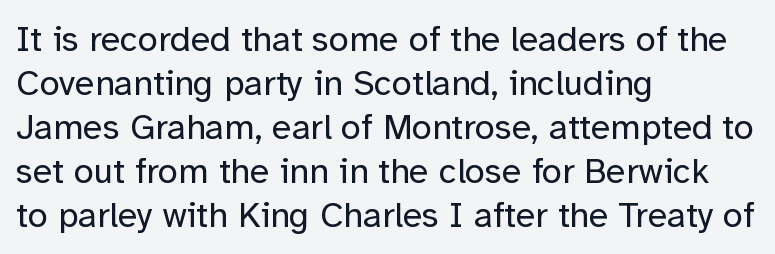
Q: Is the text bold? A: No.
Q: Is the text italic (slanted)? A: No, it is upright.
Q: Is the typeface a serif or a sans-serif typeface? A: Sans-serif.
Q: Is the text underlined? A: No.
Q: How is the paragraph aligned? A: Left-aligned.
Q: Is the spacing between letters normal or unusually wide? A: Normal.
Q: Width (condensed, normal, or wide)? A: Normal.
Q: Stroke contrast? A: Low.
Q: x-height? A: Medium.
Q: Monospaced? A: No.
